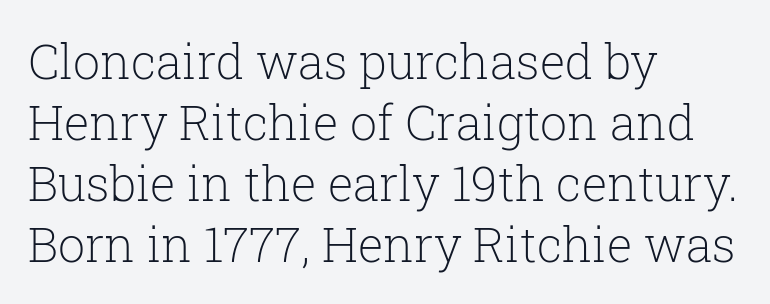
Q: Is the text bold? A: No.
Q: Is the text italic (slanted)? A: No, it is upright.
Q: Is the typeface a serif or a sans-serif typeface? A: Serif.
Q: Is the text underlined? A: No.
Q: How is the paragraph aligned? A: Left-aligned.
Q: Is the spacing between letters normal or unusually wide? A: Normal.
Q: Is the spacing between lines tight, normal or loose? A: Normal.
Q: Width (condensed, normal, or wide)? A: Normal.
Q: Stroke contrast? A: Low.
Q: x-height? A: Medium.
Q: Monospaced? A: No.
